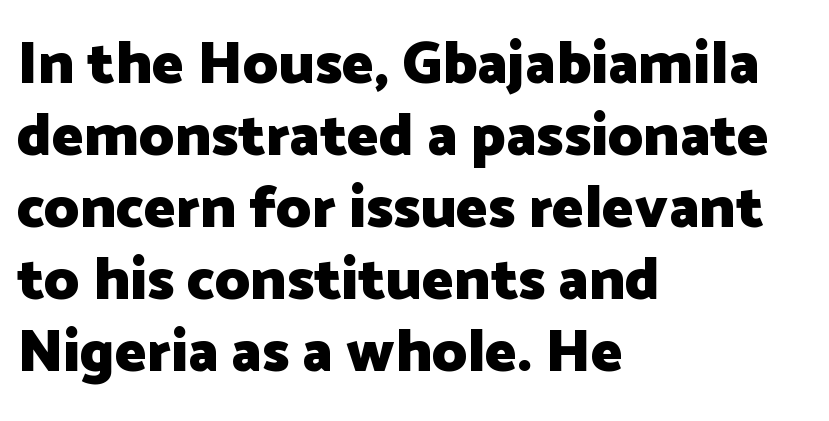
Q: Is the text bold? A: Yes.
Q: Is the text italic (slanted)? A: No, it is upright.
Q: Is the typeface a serif or a sans-serif typeface? A: Sans-serif.
Q: Is the text underlined? A: No.
Q: How is the paragraph aligned? A: Left-aligned.
Q: Is the spacing between letters normal or unusually wide? A: Normal.
Q: Width (condensed, normal, or wide)? A: Normal.
Q: Stroke contrast? A: Low.
Q: x-height? A: Medium.
Q: Monospaced? A: No.
